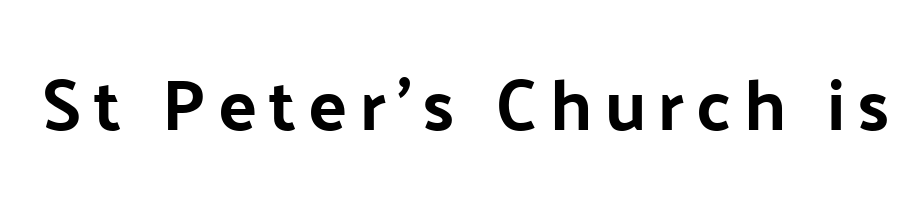
The image shows 72 px bold sans-serif type, upright; set not underlined; low stroke contrast and a medium x-height.
